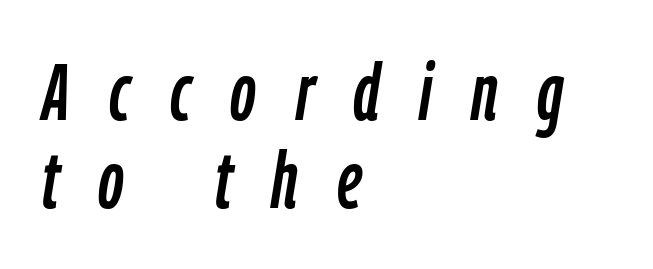
Character widths vary here, with narrow letters taking less room than wide ones. The passage shown is not underscored anywhere. When letters slant like this, we call the style italic. These lines stack with their left ends in a neat column.
